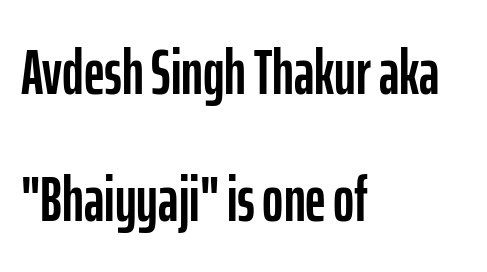
Q: Is the text italic (slanted)? A: No, it is upright.
Q: Is the typeface a serif or a sans-serif typeface? A: Sans-serif.
Q: Is the text underlined? A: No.
Q: How is the paragraph aligned? A: Left-aligned.
Q: Is the spacing between letters normal or unusually wide? A: Normal.
Q: Is the spacing between lines tight, normal or loose? A: Loose.
Q: Width (condensed, normal, or wide)? A: Condensed.
Q: Stroke contrast? A: Low.
Q: x-height? A: Medium.
Q: Monospaced? A: No.
